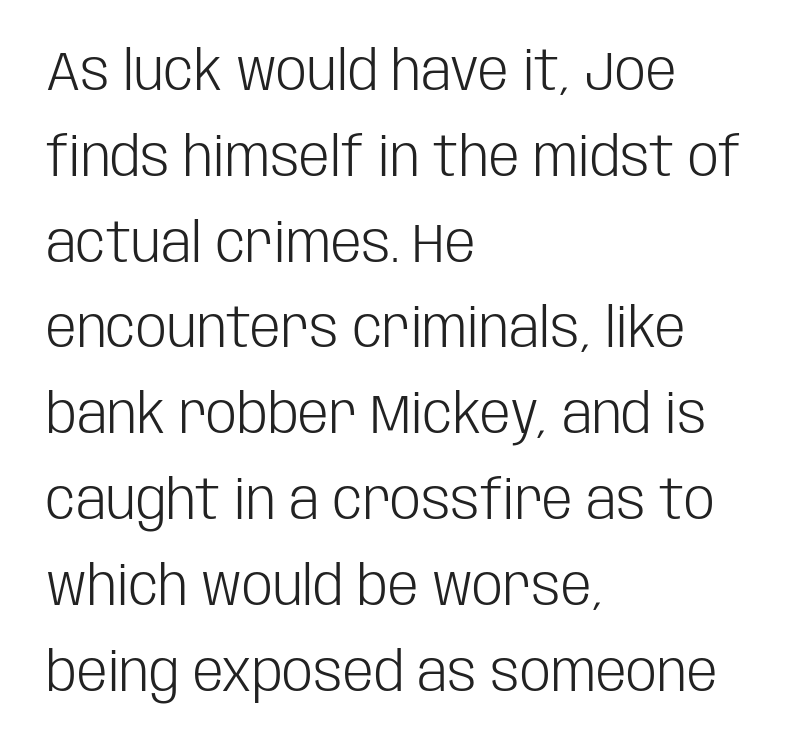
{"serif": "no", "italic": "no", "bold": "no", "weight": "light", "width": "condensed", "stroke_contrast": "low", "x_height": "large", "monospaced": "no", "underline": "no", "align": "left", "line_spacing": "normal", "line_spacing_ratio": 1.56, "letter_spacing": "normal", "letter_spacing_em": 0.0, "glyph_px": 55}
